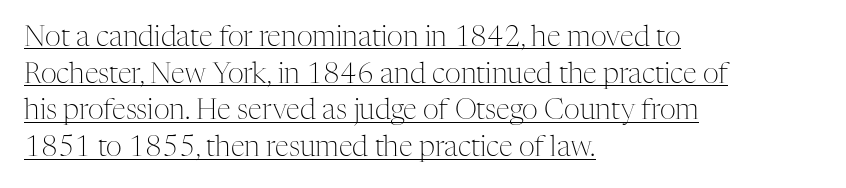
Q: Is the text bold? A: No.
Q: Is the text italic (slanted)? A: No, it is upright.
Q: Is the typeface a serif or a sans-serif typeface? A: Serif.
Q: Is the text underlined? A: Yes.
Q: How is the paragraph aligned? A: Left-aligned.
Q: Is the spacing between letters normal or unusually wide? A: Normal.
Q: Is the spacing between lines tight, normal or loose? A: Normal.
Q: Width (condensed, normal, or wide)? A: Normal.
Q: Stroke contrast? A: Medium.
Q: x-height? A: Medium.
Q: Monospaced? A: No.
